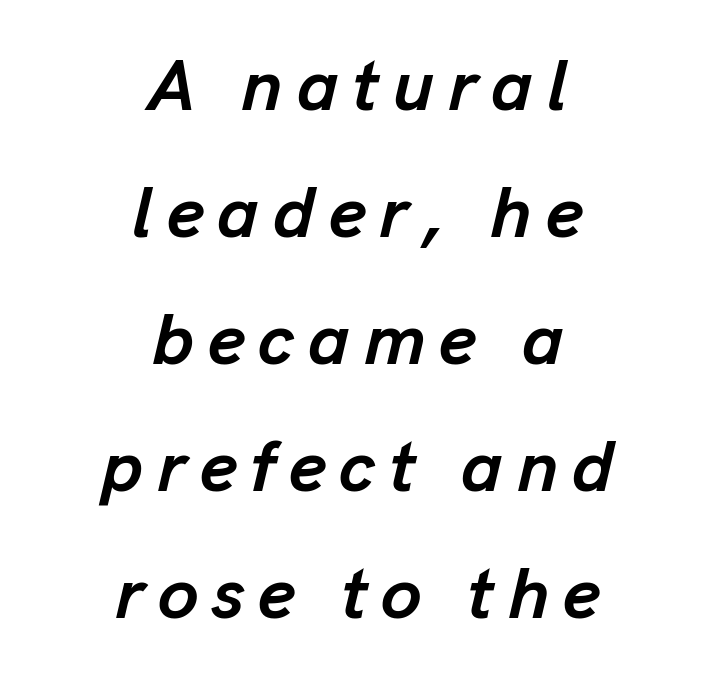
{"italic": "yes", "lean": "right", "slant_degrees": 13, "bold": "yes", "weight": "semibold", "width": "normal", "stroke_contrast": "low", "x_height": "medium", "monospaced": "no", "underline": "no", "align": "center", "line_spacing_ratio": 1.74, "glyph_px": 73}
